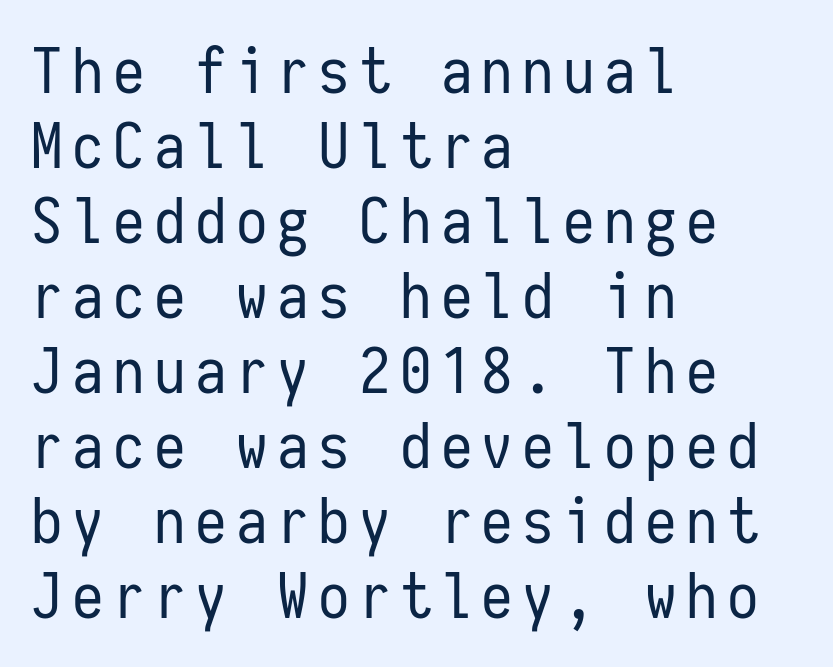
The image shows 63 px regular-weight, condensed sans-serif type, upright, monospaced; set left-aligned, line spacing 1.19x, not underlined; low stroke contrast and a medium x-height.
